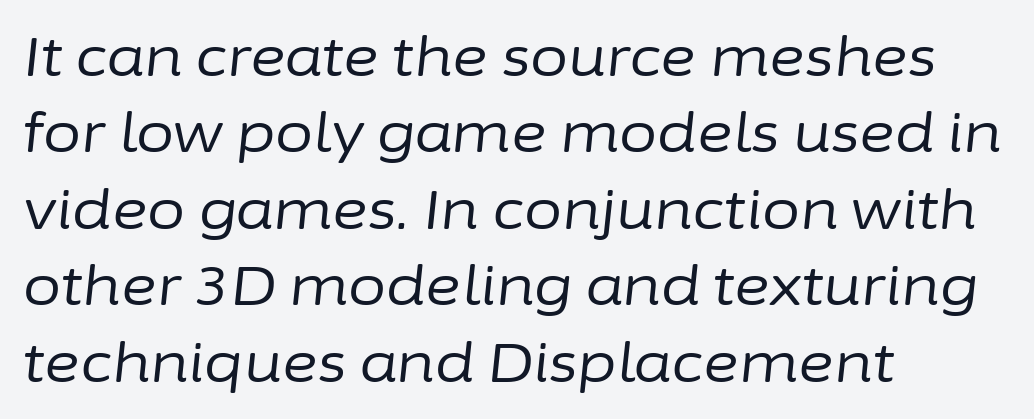
Q: Is the text bold? A: No.
Q: Is the text italic (slanted)? A: Yes, it leans right by about 6 degrees.
Q: Is the text underlined? A: No.
Q: How is the paragraph aligned? A: Left-aligned.
Q: Is the spacing between letters normal or unusually wide? A: Normal.
Q: Is the spacing between lines tight, normal or loose? A: Normal.
Q: Width (condensed, normal, or wide)? A: Normal.
Q: Stroke contrast? A: Low.
Q: x-height? A: Medium.
Q: Monospaced? A: No.
